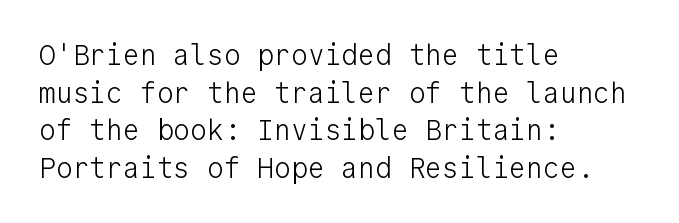
No feet cap the strokes, marking this as sans-serif type. Designer's note — italics off, roman on. Looks like terminal output: every glyph gets an equal slot. Where is the straight margin? On the left. Vertical stems look standard width or narrower in stroke. The line texture is even and compact thanks to regular tracking.
